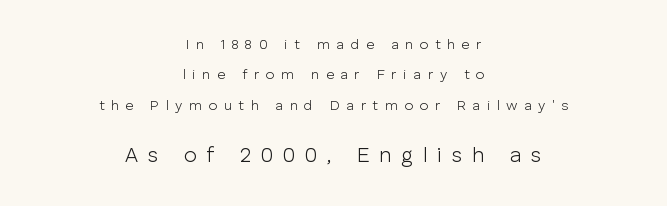
Two sizes are in play, and the larger belongs to the second block. Beneath every word, the page is bare. Visually the block forms a symmetrical silhouette, jagged on both flanks. The typeface has the unassuming heft of standard copy or less. Vertical spacing — loose. This sample uses an upright cut, with every glyph sitting square on the baseline.
